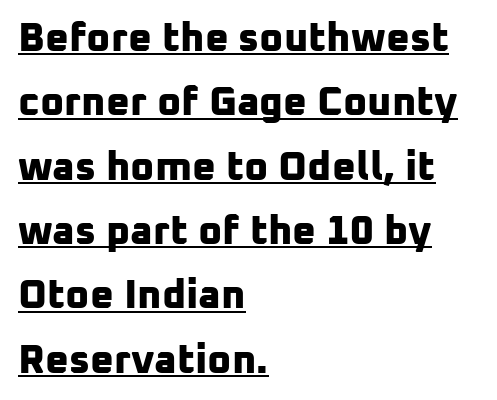
Q: Is the text bold? A: Yes.
Q: Is the typeface a serif or a sans-serif typeface? A: Sans-serif.
Q: Is the text underlined? A: Yes.
Q: How is the paragraph aligned? A: Left-aligned.
Q: Is the spacing between letters normal or unusually wide? A: Normal.
Q: Is the spacing between lines tight, normal or loose? A: Normal.
Q: Width (condensed, normal, or wide)? A: Normal.
Q: Stroke contrast? A: Low.
Q: x-height? A: Medium.
Q: Monospaced? A: No.
